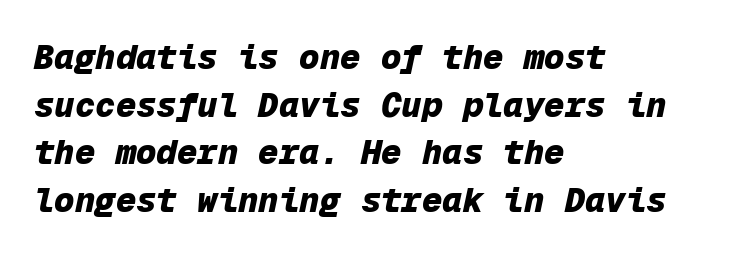
{"italic": "yes", "lean": "right", "slant_degrees": 12, "bold": "yes", "weight": "heavy", "width": "normal", "stroke_contrast": "low", "x_height": "medium", "monospaced": "yes", "underline": "no", "align": "left", "line_spacing": "normal", "line_spacing_ratio": 1.4, "letter_spacing": "normal", "letter_spacing_em": 0.0, "glyph_px": 34}
